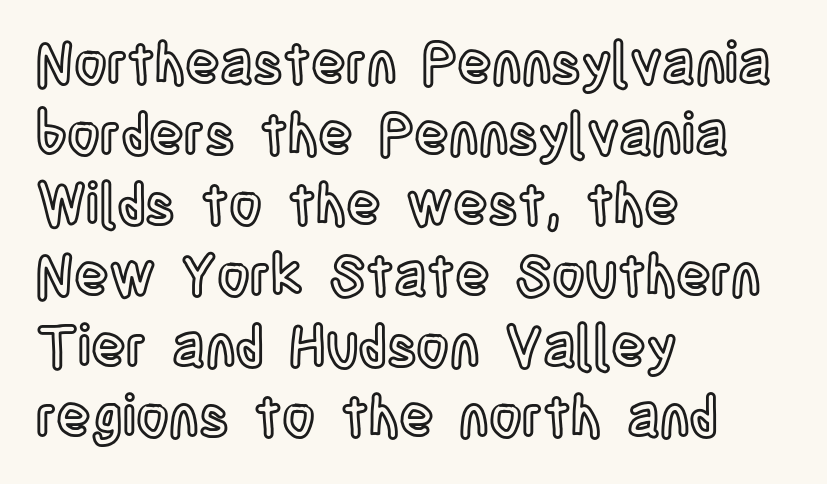
The image shows 57 px condensed type, upright; set left-aligned, line spacing 1.24x, normal letter spacing, not underlined; a large x-height.
